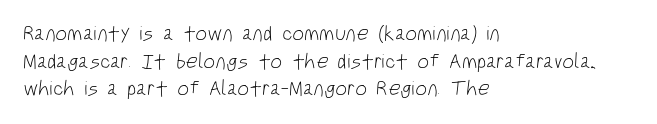
{"bold": "no", "underline": "no", "align": "left", "line_spacing": "normal", "line_spacing_ratio": 1.32, "letter_spacing": "normal", "letter_spacing_em": 0.0, "glyph_px": 21}
